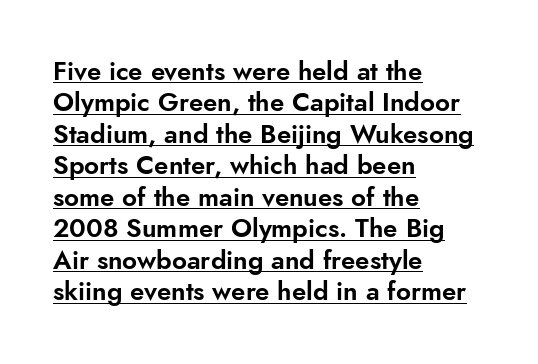
Q: Is the text italic (slanted)? A: No, it is upright.
Q: Is the text underlined? A: Yes.
Q: How is the paragraph aligned? A: Left-aligned.
Q: Is the spacing between letters normal or unusually wide? A: Normal.
